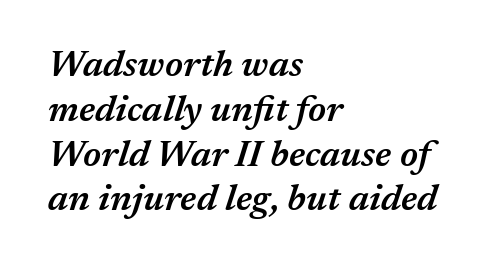
The image shows 37 px semibold type, italic (leaning right); set left-aligned, line spacing 1.21x, normal letter spacing, not underlined; medium stroke contrast and a medium x-height.
